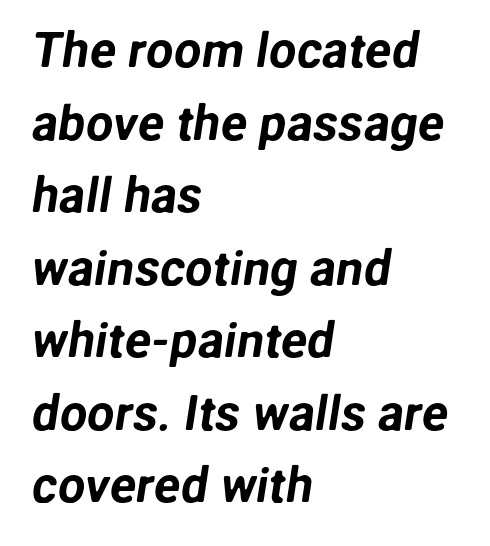
Q: Is the typeface a serif or a sans-serif typeface? A: Sans-serif.
Q: Is the text underlined? A: No.
Q: How is the paragraph aligned? A: Left-aligned.
Q: Is the spacing between letters normal or unusually wide? A: Normal.
Q: Is the spacing between lines tight, normal or loose? A: Normal.
Q: Width (condensed, normal, or wide)? A: Normal.
Q: Stroke contrast? A: Low.
Q: x-height? A: Medium.
Q: Monospaced? A: No.
